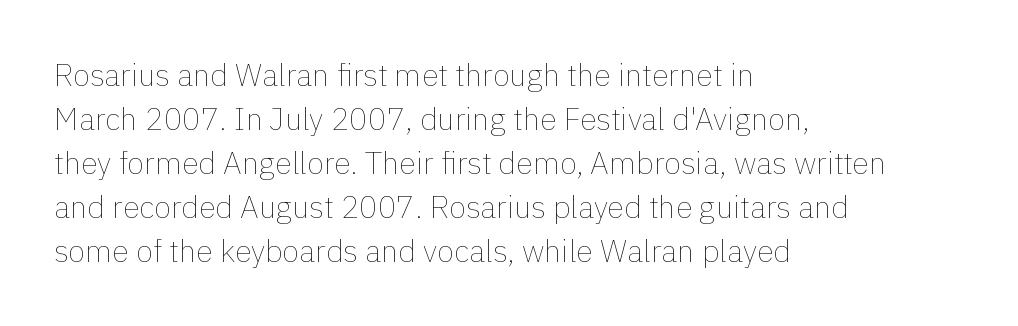
The image shows 31 px thin type, upright; set left-aligned, normal line spacing (1.42x), normal letter spacing, not underlined; a medium x-height.
